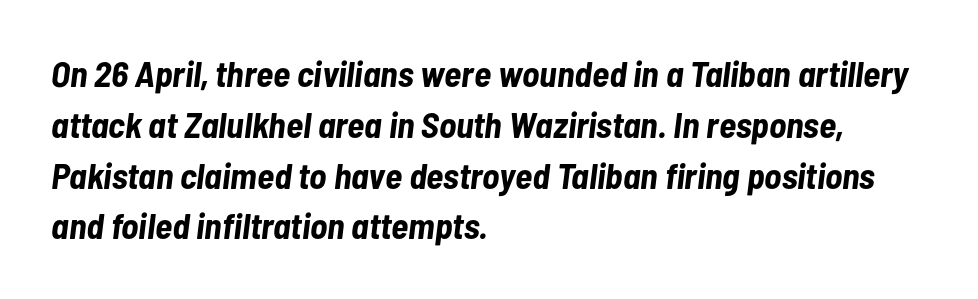
{"italic": "yes", "lean": "right", "slant_degrees": 7, "bold": "yes", "weight": "bold", "width": "condensed", "stroke_contrast": "low", "x_height": "medium", "monospaced": "no", "underline": "no", "align": "left", "line_spacing": "normal", "line_spacing_ratio": 1.41, "letter_spacing": "normal", "letter_spacing_em": 0.0, "glyph_px": 36}
